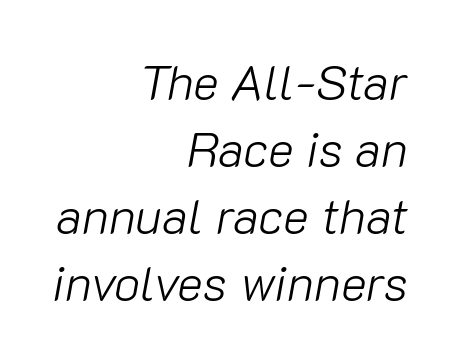
The image shows 49 px light type, italic (leaning right); set right-aligned, normal line spacing (1.37x), normal letter spacing, not underlined; low stroke contrast and a medium x-height.
